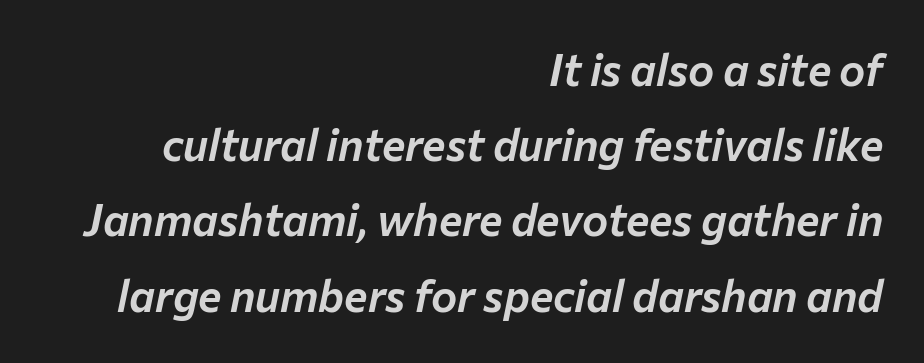
{"italic": "yes", "lean": "right", "slant_degrees": 12, "width": "normal", "stroke_contrast": "low", "x_height": "medium", "monospaced": "no", "underline": "no", "align": "right", "line_spacing_ratio": 1.71, "letter_spacing": "normal", "letter_spacing_em": 0.0, "glyph_px": 44}
